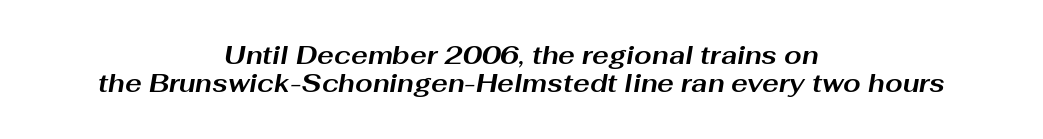
Q: Is the text bold? A: Yes.
Q: Is the text italic (slanted)? A: Yes, it leans right by about 10 degrees.
Q: Is the text underlined? A: No.
Q: How is the paragraph aligned? A: Centered.
Q: Is the spacing between letters normal or unusually wide? A: Normal.
Q: Is the spacing between lines tight, normal or loose? A: Tight.
